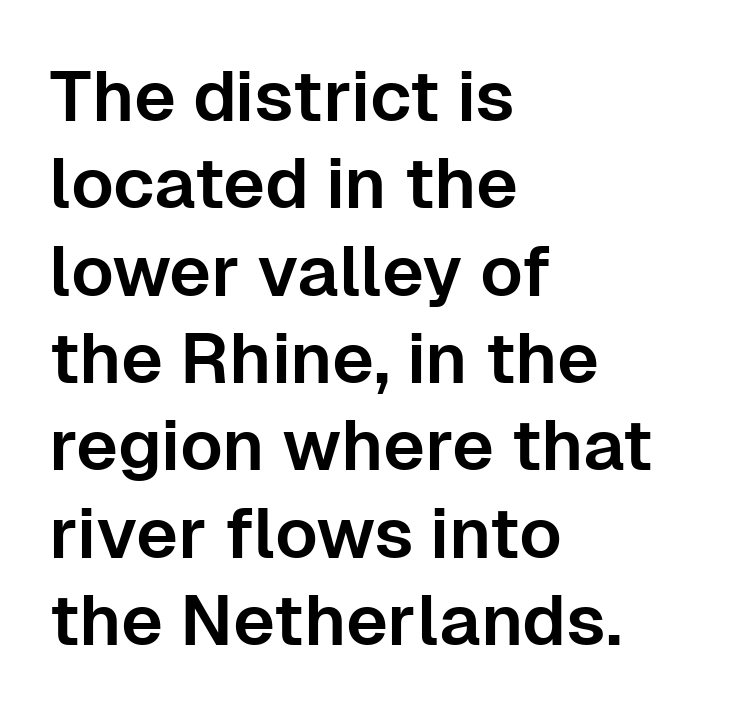
Q: Is the text italic (slanted)? A: No, it is upright.
Q: Is the typeface a serif or a sans-serif typeface? A: Sans-serif.
Q: Is the text underlined? A: No.
Q: How is the paragraph aligned? A: Left-aligned.
Q: Is the spacing between letters normal or unusually wide? A: Normal.
Q: Width (condensed, normal, or wide)? A: Normal.
Q: Stroke contrast? A: Low.
Q: x-height? A: Medium.
Q: Monospaced? A: No.
